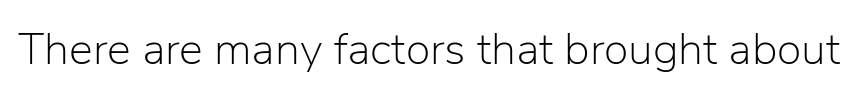
The image shows 45 px light sans-serif type, upright; set normal letter spacing, not underlined; low stroke contrast and a medium x-height.
